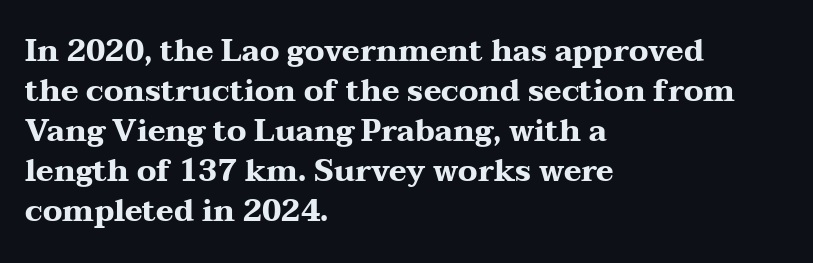
Look at the bottom of the vertical strokes: they flare into serifs here. Here the designer chose a conventional face with non-uniform glyph widths. Visually the block forms a straight wall on the left and a jagged coastline on the right. Descenders hang freely into open space. Tall strokes in this sample are plumb rather than angled. These lines carry a lot of weight — the face is fully bold.
